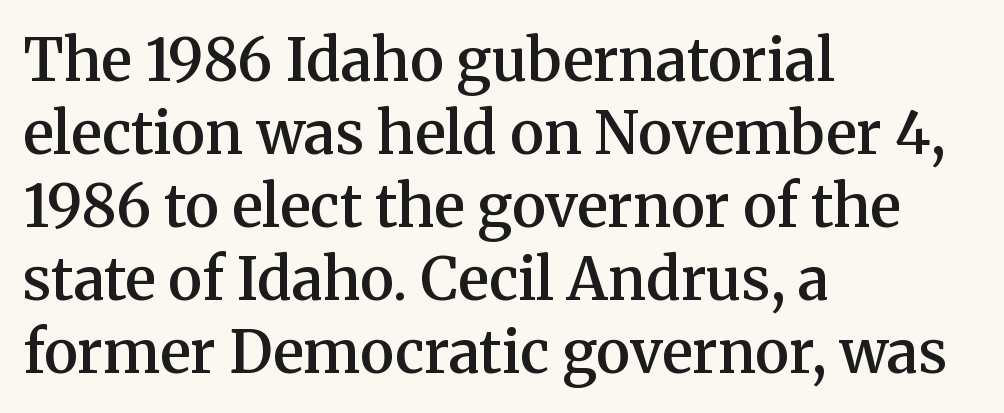
Glyph-to-glyph distance matches everyday printed text. A bare baseline throughout the passage. The typeface chosen for these lines features serifs. A somewhat darkened texture: the type is semibold rather than bold. You can tell it's not italic because the verticals are truly vertical. Regular leading.
